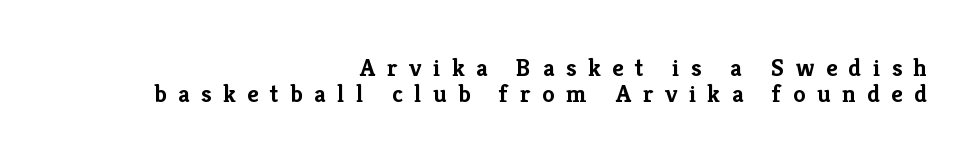
{"italic": "no", "bold": "yes", "underline": "no", "align": "right", "line_spacing": "tight", "line_spacing_ratio": 1.04, "letter_spacing": "wide", "letter_spacing_em": 0.46, "glyph_px": 25}
